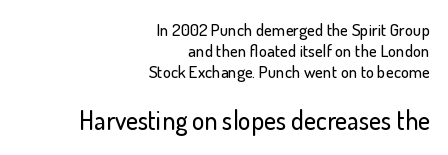
Q: Is the text italic (slanted)? A: No, it is upright.
Q: Is the text underlined? A: No.
Q: How is the paragraph aligned? A: Right-aligned.
Q: Is the spacing between letters normal or unusually wide? A: Normal.
Q: Is the spacing between lines tight, normal or loose? A: Normal.
Q: Which block of text is set in a larger size, the first (top) or the second (bottom)? A: The second (bottom) one.
